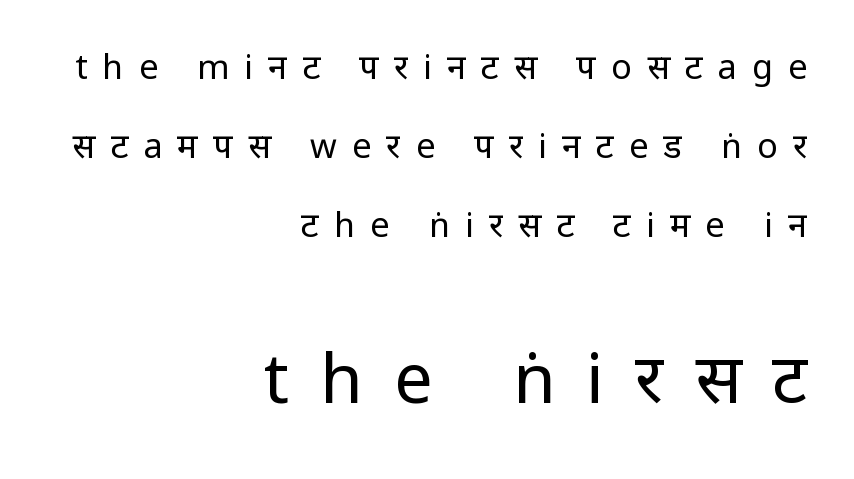
Q: Is the text bold? A: No.
Q: Is the text italic (slanted)? A: No, it is upright.
Q: Is the typeface a serif or a sans-serif typeface? A: Sans-serif.
Q: Is the text underlined? A: No.
Q: How is the paragraph aligned? A: Right-aligned.
Q: Is the spacing between letters normal or unusually wide? A: Unusually wide.
Q: Is the spacing between lines tight, normal or loose? A: Loose.
Q: Which block of text is set in a larger size, the first (top) or the second (bottom)? A: The second (bottom) one.
Q: Width (condensed, normal, or wide)? A: Condensed.
Q: Stroke contrast? A: Low.
